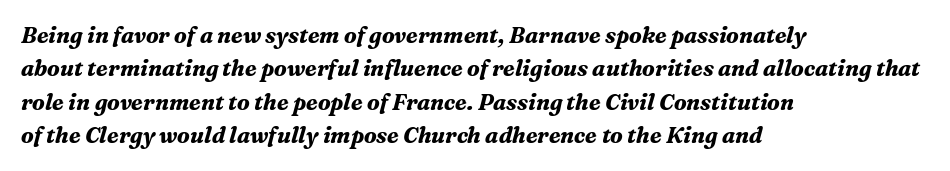
Q: Is the text bold? A: Yes.
Q: Is the text italic (slanted)? A: Yes, it leans right by about 16 degrees.
Q: Is the text underlined? A: No.
Q: How is the paragraph aligned? A: Left-aligned.
Q: Is the spacing between letters normal or unusually wide? A: Normal.
Q: Is the spacing between lines tight, normal or loose? A: Normal.
